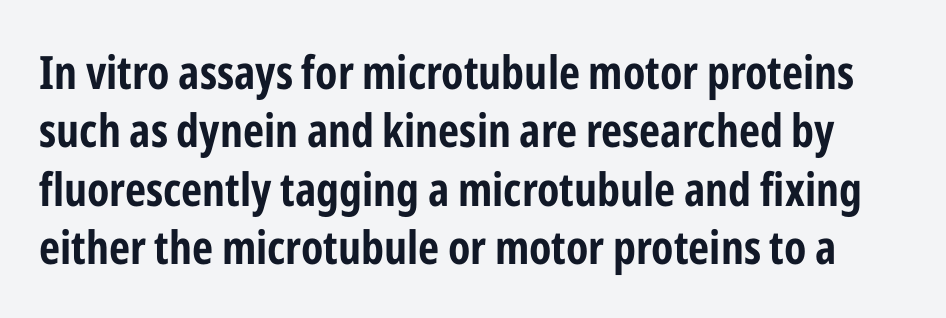
Letter spacing: default. This is roman type, the default non-slanted kind. Proportional: the letters do not fall into vertical columns. Interline gaps are of average width in this sample. The string is rendered with underlining switched off. The letters carry no serifs — their stems end cleanly without finishing strokes.
